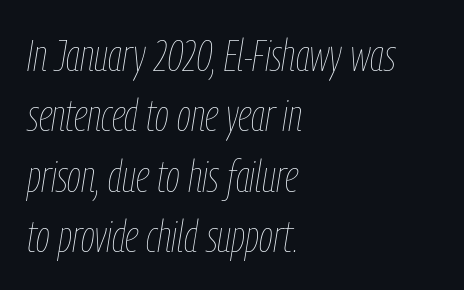
The image shows 45 px thin, condensed type, italic (leaning right); set left-aligned, normal line spacing (1.34x), normal letter spacing, not underlined; low stroke contrast and a medium x-height.
